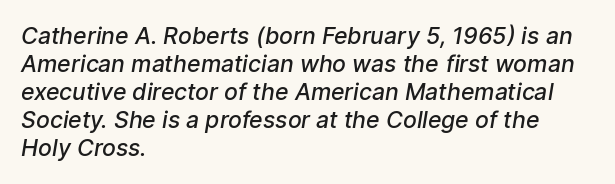
The image shows 23 px text type; set left-aligned, line spacing 1.22x, normal letter spacing, not underlined.
